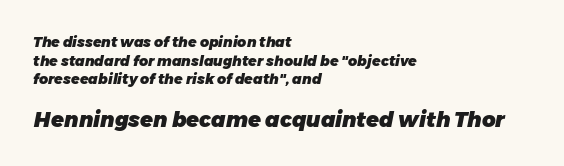
{"italic": "yes", "lean": "right", "slant_degrees": 11, "bold": "yes", "underline": "no", "align": "left", "line_spacing": "normal", "line_spacing_ratio": 1.33, "letter_spacing": "normal", "letter_spacing_em": 0.0, "larger_block": "second", "size_ratio": 1.5, "glyph_px": 21}
